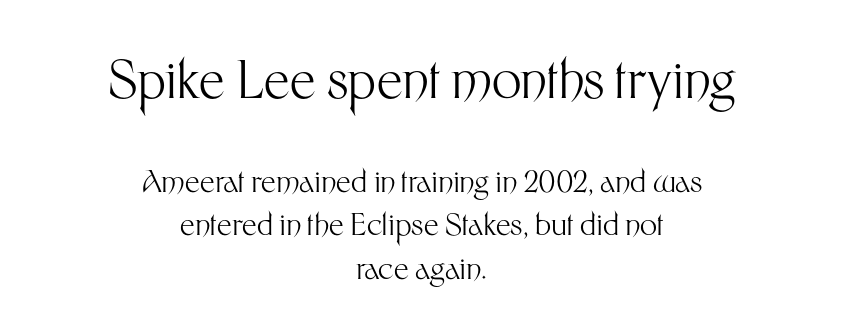
{"serif": "no", "italic": "no", "bold": "no", "weight": "light", "width": "normal", "stroke_contrast": "medium", "x_height": "medium", "monospaced": "no", "underline": "no", "align": "center", "line_spacing": "normal", "line_spacing_ratio": 1.45, "letter_spacing": "normal", "letter_spacing_em": 0.0, "larger_block": "first", "size_ratio": 1.73, "glyph_px": 52}
